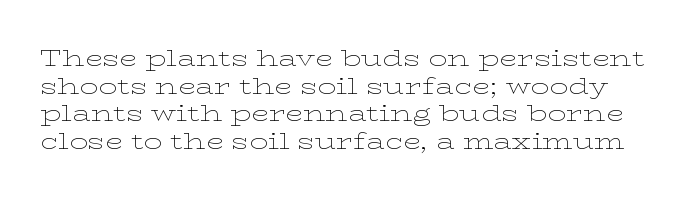
Q: Is the text bold? A: No.
Q: Is the text italic (slanted)? A: No, it is upright.
Q: Is the text underlined? A: No.
Q: Is the spacing between letters normal or unusually wide? A: Normal.
